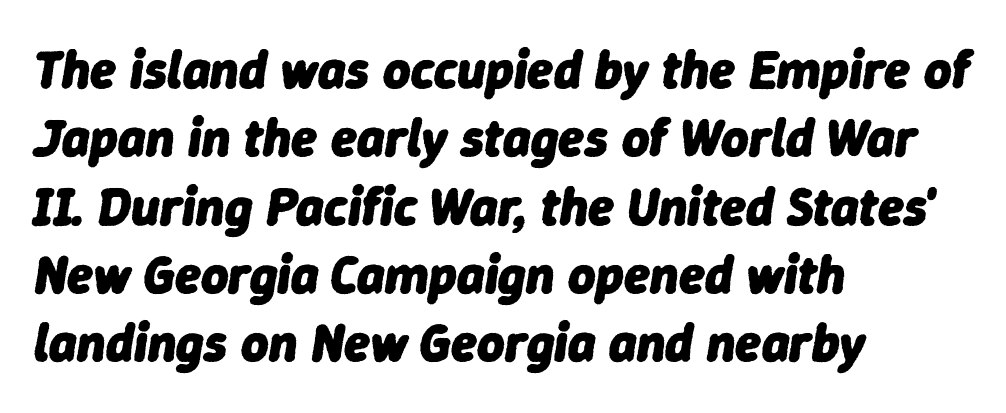
{"italic": "yes", "lean": "right", "slant_degrees": 9, "bold": "yes", "weight": "heavy", "width": "normal", "stroke_contrast": "low", "x_height": "medium", "monospaced": "no", "underline": "no", "align": "left", "line_spacing": "normal", "line_spacing_ratio": 1.29, "letter_spacing": "normal", "letter_spacing_em": 0.0, "glyph_px": 53}
